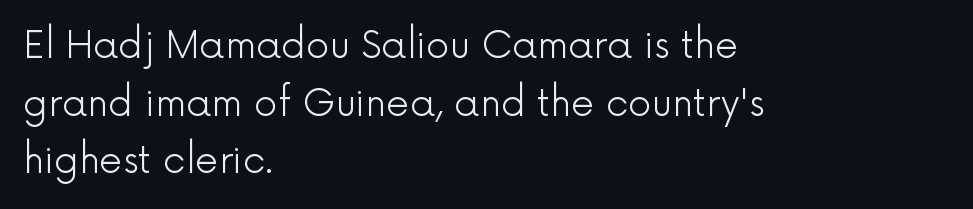
The image shows 37 px light sans-serif type, upright; set left-aligned, normal line spacing (1.56x), normal letter spacing, not underlined; a medium x-height.
